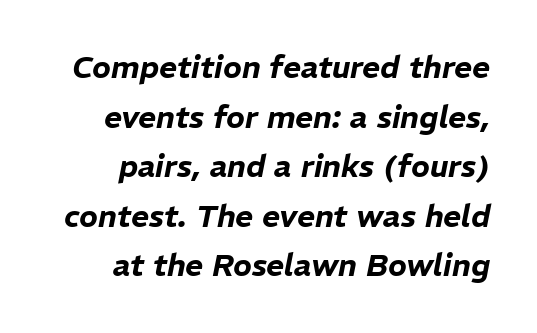
The image shows 31 px text type, italic (leaning right); set normal line spacing (1.6x), normal letter spacing, not underlined; low stroke contrast and a medium x-height.
